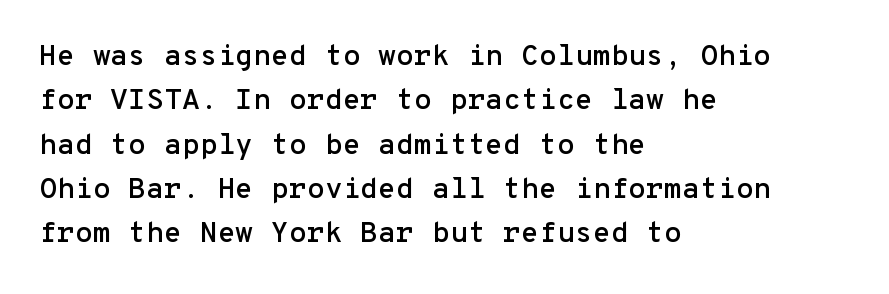
Q: Is the text italic (slanted)? A: No, it is upright.
Q: Is the typeface a serif or a sans-serif typeface? A: Sans-serif.
Q: Is the text underlined? A: No.
Q: How is the paragraph aligned? A: Left-aligned.
Q: Is the spacing between letters normal or unusually wide? A: Normal.
Q: Is the spacing between lines tight, normal or loose? A: Normal.
Q: Width (condensed, normal, or wide)? A: Normal.
Q: Stroke contrast? A: Low.
Q: x-height? A: Medium.
Q: Monospaced? A: Yes.
